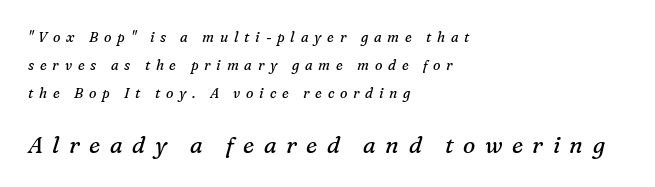
The image shows 23 px text type, italic (leaning right); set left-aligned, loose line spacing (1.99x), unusually wide letter spacing (+0.41 em), not underlined; the second (bottom) block is 1.64x larger.
